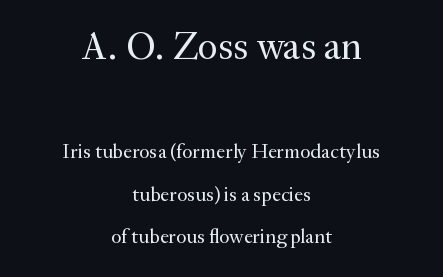
Each letter keeps its own natural width here, so spacing adapts to shape. A typesetter would call this leading open, well beyond the default. Ordinary non-slanted type is in use. Size hierarchy here favors the leading block over the trailing one. No word sits above an underline. Yep, those are serifs on the letters.
